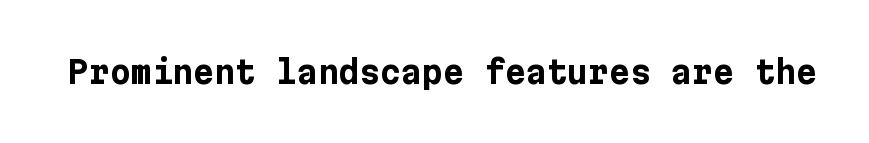
Q: Is the text bold? A: Yes.
Q: Is the text italic (slanted)? A: No, it is upright.
Q: Is the typeface a serif or a sans-serif typeface? A: Sans-serif.
Q: Is the text underlined? A: No.
Q: Is the spacing between letters normal or unusually wide? A: Normal.
Q: Width (condensed, normal, or wide)? A: Normal.
Q: Stroke contrast? A: Low.
Q: x-height? A: Medium.
